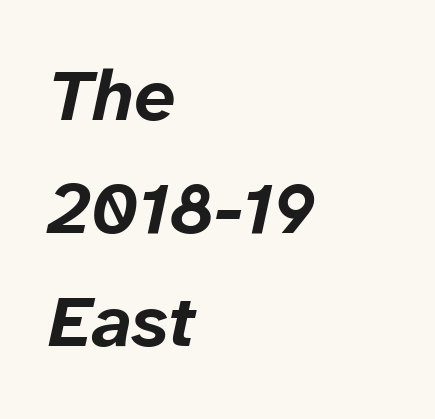
{"italic": "yes", "lean": "right", "slant_degrees": 12, "bold": "yes", "weight": "bold", "width": "normal", "stroke_contrast": "low", "x_height": "medium", "monospaced": "no", "underline": "no", "align": "left", "line_spacing": "normal", "line_spacing_ratio": 1.55, "letter_spacing": "normal", "letter_spacing_em": 0.0, "glyph_px": 73}
